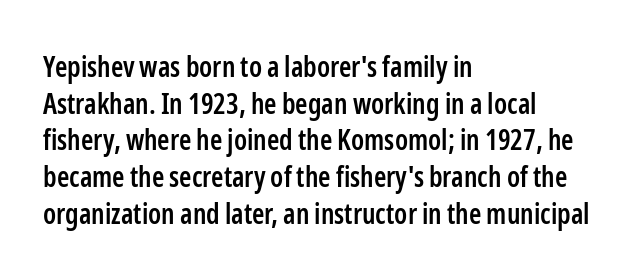
Note the varied advance widths — an 'i' is clearly narrower than an 'm'. I'd call this a sans setting — the letters go barefoot. Interline gaps are of average width in this sample. Do the letters lean? They stand straight. The face used here is a semibold: visibly heavier than regular, lighter than bold.
